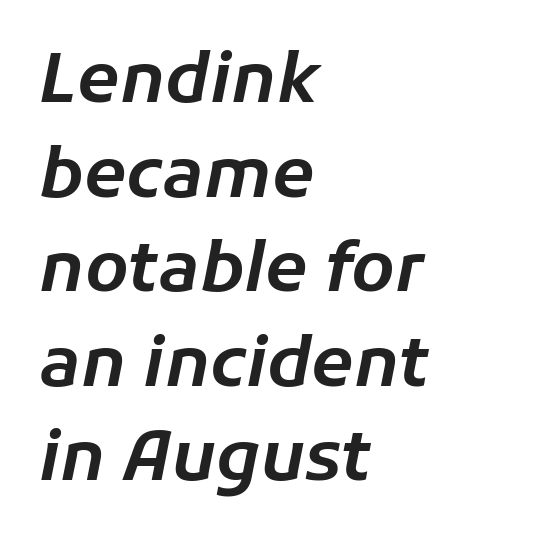
Q: Is the text italic (slanted)? A: Yes, it leans right by about 11 degrees.
Q: Is the text underlined? A: No.
Q: How is the paragraph aligned? A: Left-aligned.
Q: Is the spacing between letters normal or unusually wide? A: Normal.
Q: Is the spacing between lines tight, normal or loose? A: Normal.
Q: Width (condensed, normal, or wide)? A: Normal.
Q: Stroke contrast? A: Low.
Q: x-height? A: Medium.
Q: Monospaced? A: No.
